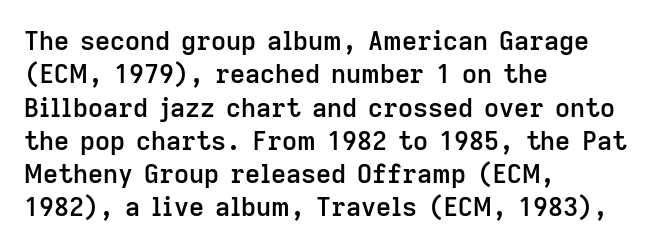
{"italic": "no", "bold": "semi", "underline": "no", "align": "left", "line_spacing": "normal", "line_spacing_ratio": 1.28, "letter_spacing": "normal", "letter_spacing_em": 0.0, "glyph_px": 26}
